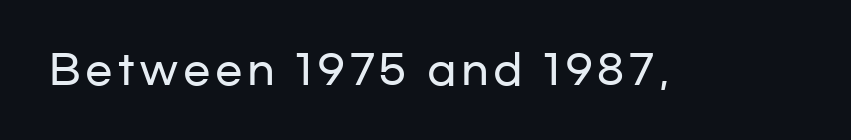
Q: Is the text italic (slanted)? A: No, it is upright.
Q: Is the typeface a serif or a sans-serif typeface? A: Sans-serif.
Q: Is the text underlined? A: No.
Q: Width (condensed, normal, or wide)? A: Wide.
Q: Stroke contrast? A: Low.
Q: x-height? A: Medium.
Q: Monospaced? A: No.
